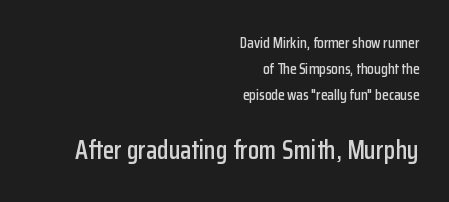
{"italic": "no", "underline": "no", "align": "right", "line_spacing_ratio": 1.74, "letter_spacing": "normal", "letter_spacing_em": 0.0, "larger_block": "second", "size_ratio": 1.73, "glyph_px": 26}
